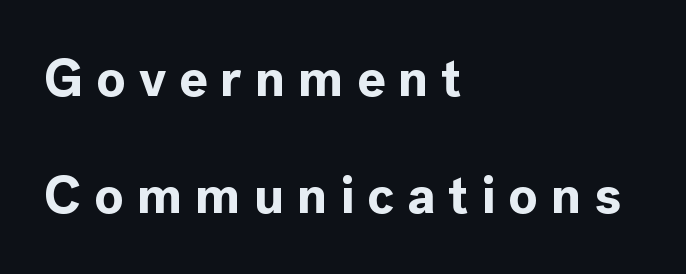
Q: Is the text bold? A: Yes.
Q: Is the text italic (slanted)? A: No, it is upright.
Q: Is the typeface a serif or a sans-serif typeface? A: Sans-serif.
Q: Is the text underlined? A: No.
Q: How is the paragraph aligned? A: Left-aligned.
Q: Is the spacing between letters normal or unusually wide? A: Unusually wide.
Q: Is the spacing between lines tight, normal or loose? A: Loose.
Q: Width (condensed, normal, or wide)? A: Normal.
Q: x-height? A: Medium.
Q: Monospaced? A: No.
